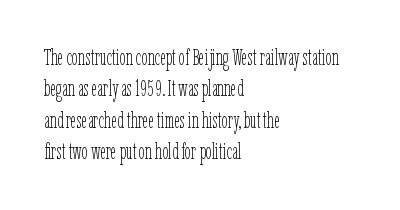
Q: Is the text bold? A: No.
Q: Is the text italic (slanted)? A: No, it is upright.
Q: Is the text underlined? A: No.
Q: How is the paragraph aligned? A: Left-aligned.
Q: Is the spacing between letters normal or unusually wide? A: Normal.
Q: Is the spacing between lines tight, normal or loose? A: Normal.
